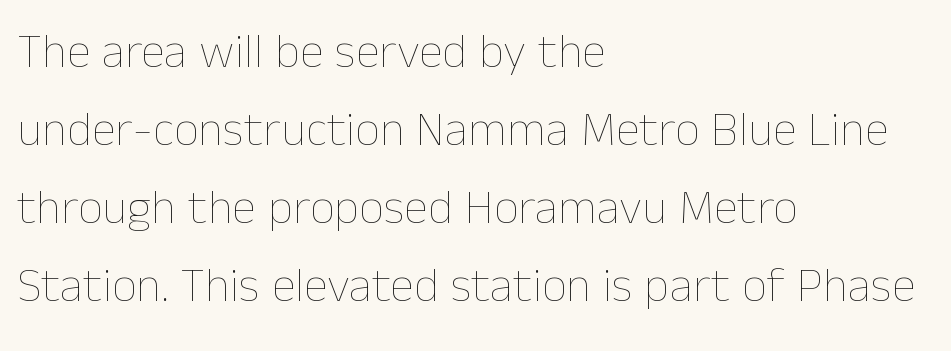
The image shows 49 px thin type, upright; set left-aligned, normal line spacing (1.59x), normal letter spacing, not underlined; low stroke contrast and a medium x-height.
